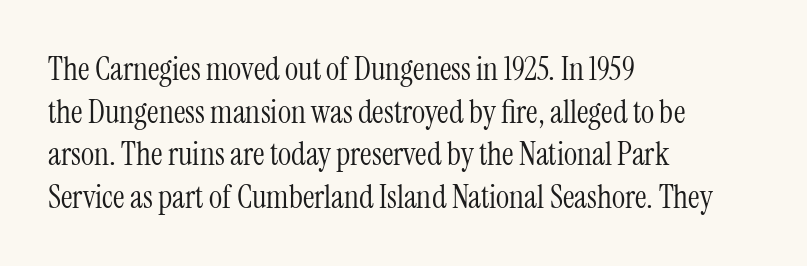
{"serif": "yes", "italic": "no", "bold": "no", "weight": "light", "width": "condensed", "stroke_contrast": "medium", "x_height": "medium", "monospaced": "no", "underline": "no", "align": "left", "line_spacing": "normal", "line_spacing_ratio": 1.33, "letter_spacing": "normal", "letter_spacing_em": 0.0, "glyph_px": 32}
